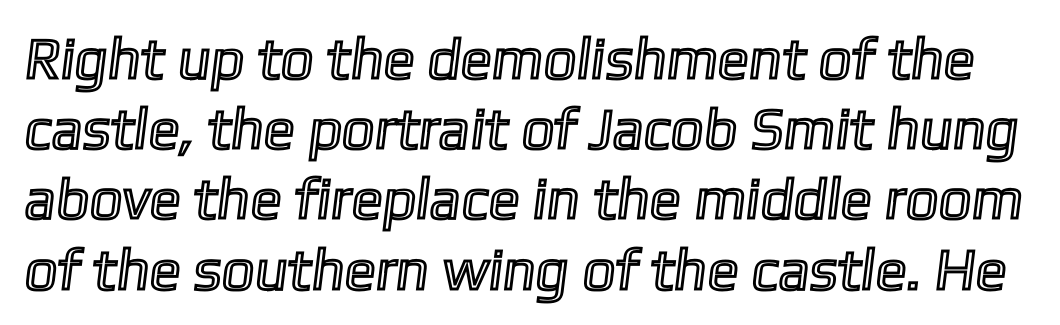
Each word holds together tightly as a unit, with standard inter-letter gaps. A typesetter would call this proportional, since set widths differ per character. Beneath every word, the page is bare.
